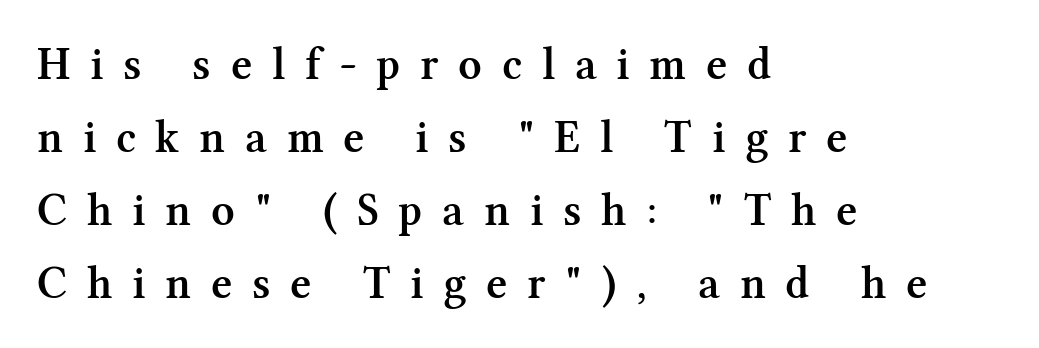
The image shows 46 px semibold serif type, upright; set left-aligned, normal line spacing (1.59x), unusually wide letter spacing (+0.43 em), not underlined; medium stroke contrast and a medium x-height.
